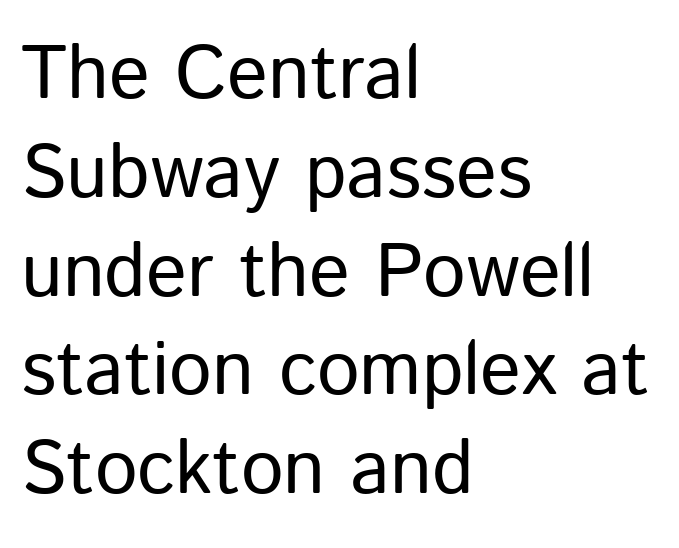
Q: Is the text bold? A: No.
Q: Is the text italic (slanted)? A: No, it is upright.
Q: Is the typeface a serif or a sans-serif typeface? A: Sans-serif.
Q: Is the text underlined? A: No.
Q: How is the paragraph aligned? A: Left-aligned.
Q: Is the spacing between letters normal or unusually wide? A: Normal.
Q: Is the spacing between lines tight, normal or loose? A: Normal.
Q: Width (condensed, normal, or wide)? A: Normal.
Q: Stroke contrast? A: Low.
Q: x-height? A: Medium.
Q: Monospaced? A: No.
